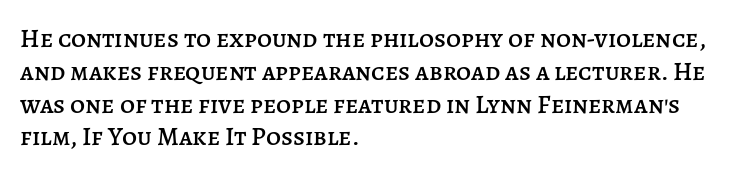
Each new line begins a customary step beneath the previous one. The passage shown is not underscored anywhere. Unlike italic type, these characters show no tilt at all. Casual observation: everything's shoved over to the left.
